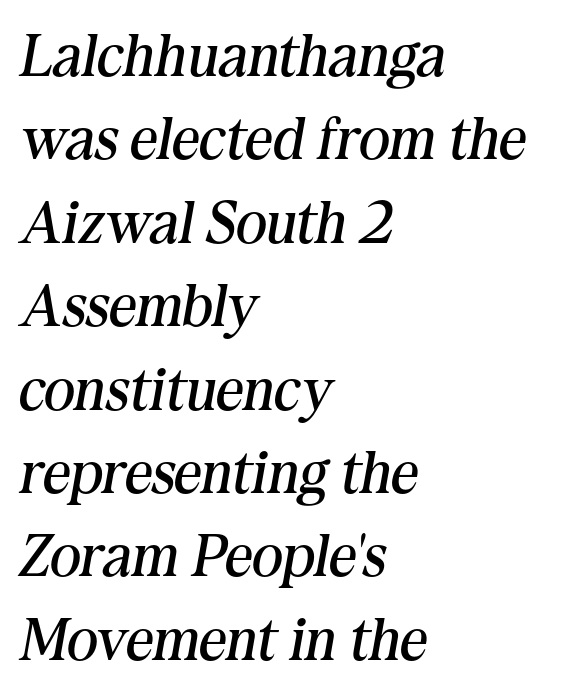
Q: Is the text bold? A: No.
Q: Is the text italic (slanted)? A: Yes, it leans right by about 10 degrees.
Q: Is the typeface a serif or a sans-serif typeface? A: Serif.
Q: Is the text underlined? A: No.
Q: How is the paragraph aligned? A: Left-aligned.
Q: Is the spacing between letters normal or unusually wide? A: Normal.
Q: Is the spacing between lines tight, normal or loose? A: Normal.
Q: Width (condensed, normal, or wide)? A: Normal.
Q: Stroke contrast? A: Medium.
Q: x-height? A: Medium.
Q: Monospaced? A: No.
